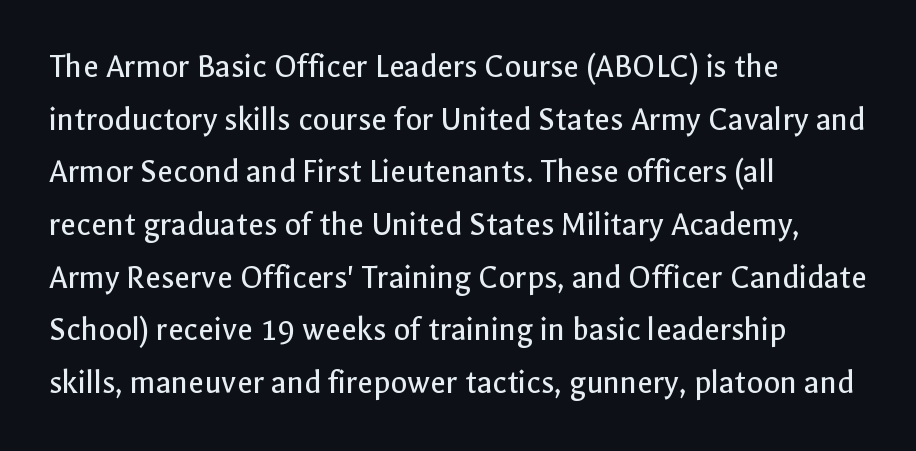
{"serif": "no", "italic": "no", "bold": "no", "weight": "regular", "width": "normal", "x_height": "medium", "monospaced": "no", "underline": "no", "align": "left", "line_spacing": "normal", "line_spacing_ratio": 1.55, "letter_spacing": "normal", "letter_spacing_em": 0.0, "glyph_px": 34}
